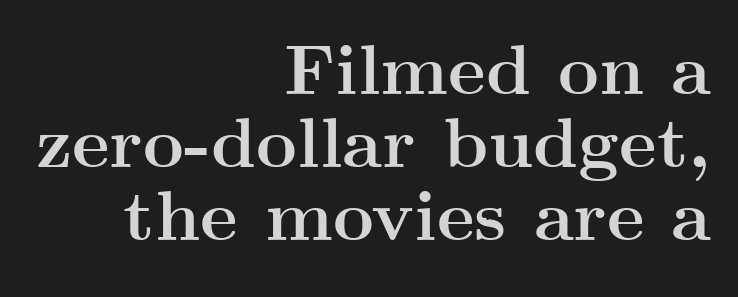
The lines are packed closely together with very little leading. The text was rendered using a seriffed face with decorative stroke endings. Quick note: underline off. Which margin do the lines hug? The right one — the left edge is uneven. The line texture is even and compact thanks to regular tracking. Is this a fixed-width face? No — the glyphs have proportional, varying widths.
